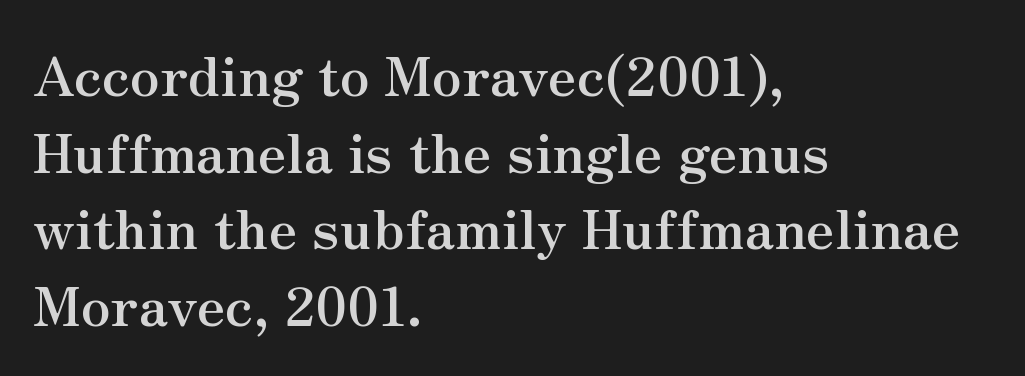
It's the straight-up-and-down kind of type. Every letter is thick-stroked: bold, no question. Old-style or modern, the face here clearly has serifs. A bare baseline throughout the passage. The line-height multiplier appears to be the usual default.
